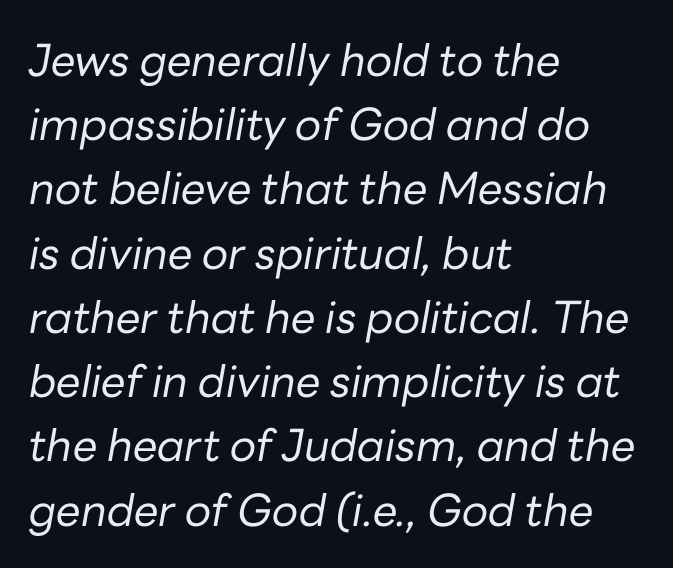
Q: Is the text bold? A: No.
Q: Is the text italic (slanted)? A: Yes, it leans right by about 10 degrees.
Q: Is the text underlined? A: No.
Q: How is the paragraph aligned? A: Left-aligned.
Q: Is the spacing between letters normal or unusually wide? A: Normal.
Q: Is the spacing between lines tight, normal or loose? A: Normal.
Q: Width (condensed, normal, or wide)? A: Normal.
Q: Stroke contrast? A: Low.
Q: x-height? A: Medium.
Q: Monospaced? A: No.
